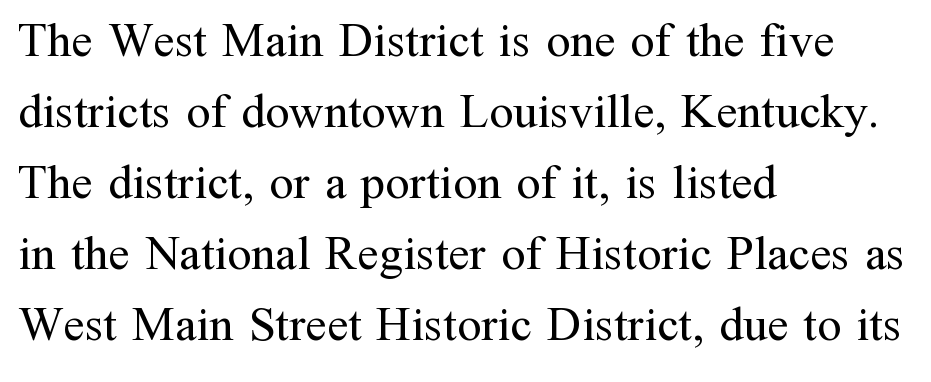
The image shows 48 px regular-weight serif type, upright; set left-aligned, normal line spacing (1.48x), normal letter spacing, not underlined; medium stroke contrast and a medium x-height.
